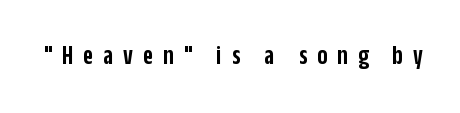
Q: Is the text bold? A: Semi-bold.
Q: Is the text italic (slanted)? A: No, it is upright.
Q: Is the text underlined? A: No.
Q: Is the spacing between letters normal or unusually wide? A: Unusually wide.
